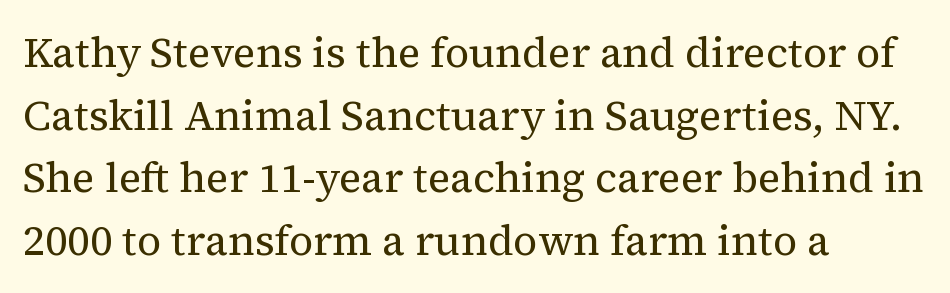
Q: Is the text bold? A: No.
Q: Is the text italic (slanted)? A: No, it is upright.
Q: Is the typeface a serif or a sans-serif typeface? A: Serif.
Q: Is the text underlined? A: No.
Q: How is the paragraph aligned? A: Left-aligned.
Q: Is the spacing between letters normal or unusually wide? A: Normal.
Q: Is the spacing between lines tight, normal or loose? A: Normal.
Q: Width (condensed, normal, or wide)? A: Normal.
Q: Stroke contrast? A: Medium.
Q: x-height? A: Medium.
Q: Monospaced? A: No.
